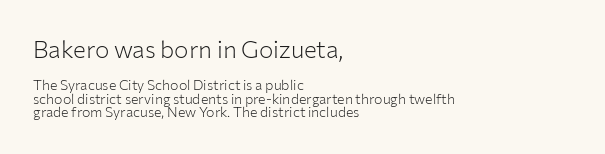
{"italic": "no", "bold": "no", "underline": "no", "align": "left", "line_spacing": "tight", "line_spacing_ratio": 0.96, "letter_spacing": "normal", "letter_spacing_em": 0.0, "larger_block": "first", "size_ratio": 1.71, "glyph_px": 24}
